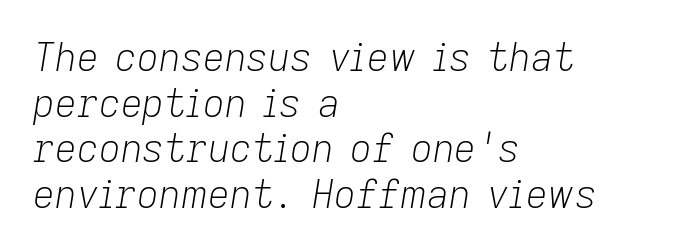
Characters are canted at an angle relative to the baseline's perpendicular. The passage shown is typed in a proportional face where columns would drift. You could call the tracking neutral — neither tight nor loose. On a weight scale, this lands at 450 or below.
